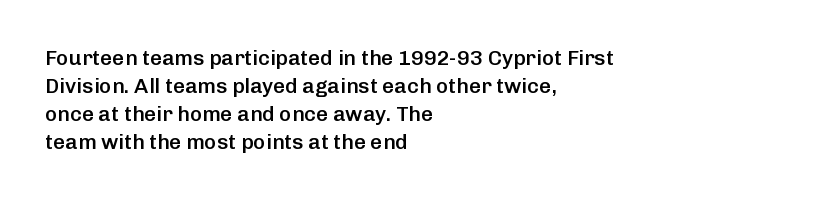
This is moderately heavy type, rendered in semibold. The baseline area is clear. The horizontal fit of the characters is conventional and even. Layout note: lines flush left.
